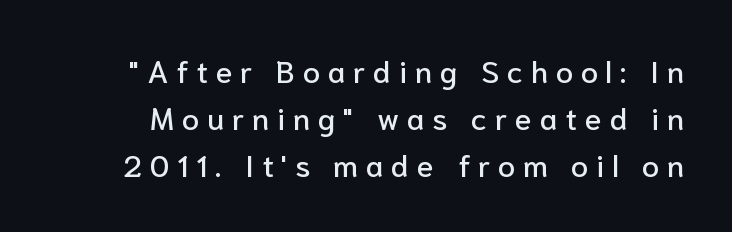
{"serif": "no", "italic": "no", "width": "normal", "stroke_contrast": "low", "x_height": "medium", "monospaced": "no", "underline": "no", "line_spacing": "normal", "line_spacing_ratio": 1.51, "letter_spacing": "wide", "letter_spacing_em": 0.25, "glyph_px": 31}
